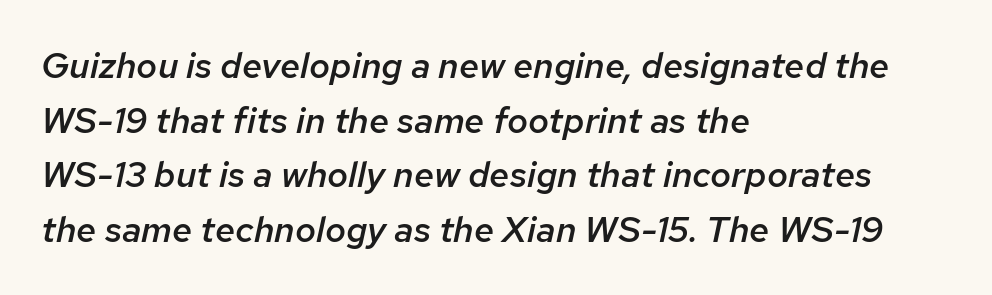
Q: Is the text bold? A: Semi-bold.
Q: Is the text italic (slanted)? A: Yes, it leans right by about 12 degrees.
Q: Is the text underlined? A: No.
Q: How is the paragraph aligned? A: Left-aligned.
Q: Is the spacing between letters normal or unusually wide? A: Normal.
Q: Is the spacing between lines tight, normal or loose? A: Normal.
Q: Width (condensed, normal, or wide)? A: Normal.
Q: Stroke contrast? A: Low.
Q: x-height? A: Medium.
Q: Monospaced? A: No.
